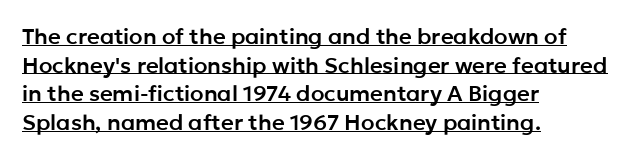
The image shows 22 px text type, upright; set left-aligned, normal line spacing (1.3x), normal letter spacing, underlined.
